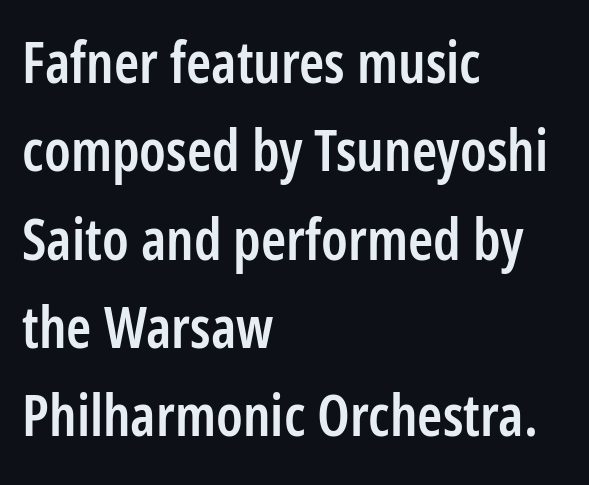
Q: Is the text bold? A: Semi-bold.
Q: Is the text italic (slanted)? A: No, it is upright.
Q: Is the typeface a serif or a sans-serif typeface? A: Sans-serif.
Q: Is the text underlined? A: No.
Q: How is the paragraph aligned? A: Left-aligned.
Q: Is the spacing between letters normal or unusually wide? A: Normal.
Q: Is the spacing between lines tight, normal or loose? A: Normal.
Q: Width (condensed, normal, or wide)? A: Condensed.
Q: Stroke contrast? A: Low.
Q: x-height? A: Medium.
Q: Monospaced? A: No.
